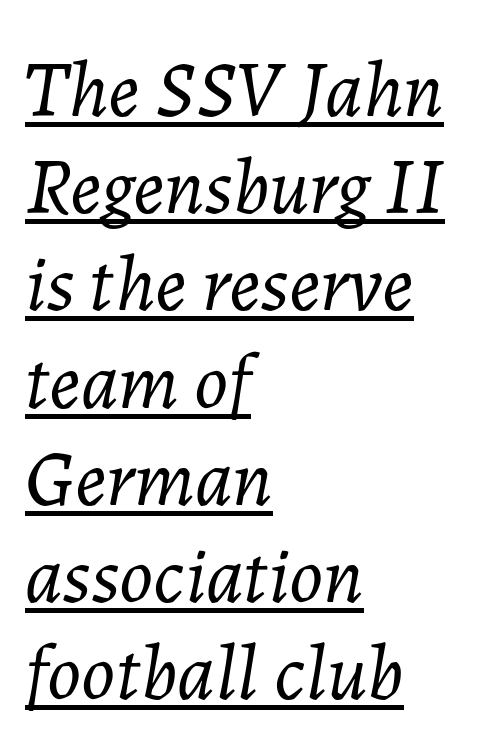
Caption: standard tracking, unaltered. Compared with undecorated copy, this sample adds a rule below the words. Spacing verdict: proportional, widths tailored to each character. Teacher's note: observe the even left margin — that is flush-left alignment. The font is comparable to plain body text, perhaps lighter. This is oblique type, the kind used for emphasis or titles.
